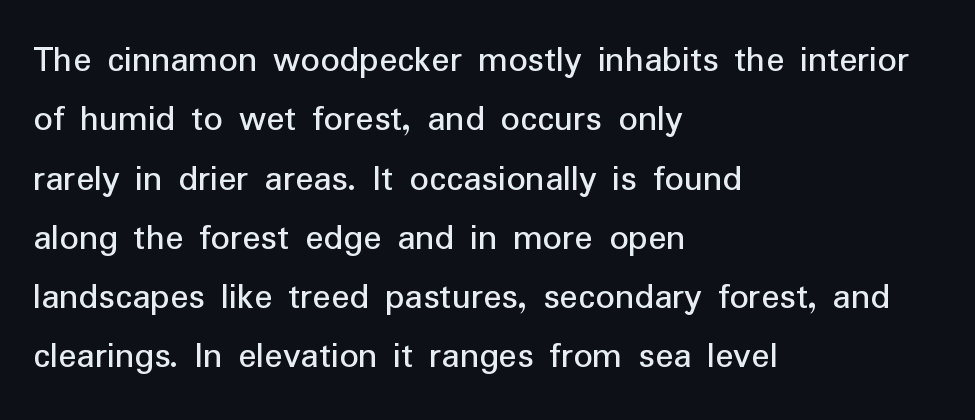
Q: Is the text bold? A: No.
Q: Is the text italic (slanted)? A: No, it is upright.
Q: Is the typeface a serif or a sans-serif typeface? A: Sans-serif.
Q: Is the text underlined? A: No.
Q: How is the paragraph aligned? A: Left-aligned.
Q: Is the spacing between letters normal or unusually wide? A: Normal.
Q: Is the spacing between lines tight, normal or loose? A: Normal.
Q: Width (condensed, normal, or wide)? A: Normal.
Q: Stroke contrast? A: Low.
Q: x-height? A: Medium.
Q: Monospaced? A: No.
